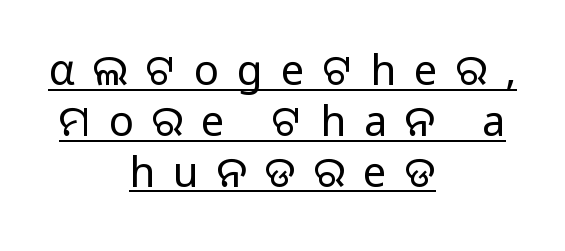
{"serif": "no", "italic": "no", "bold": "no", "weight": "light", "width": "normal", "stroke_contrast": "low", "x_height": "medium", "monospaced": "no", "underline": "yes", "align": "center", "line_spacing_ratio": 1.21, "letter_spacing": "wide", "letter_spacing_em": 0.43, "glyph_px": 42}
